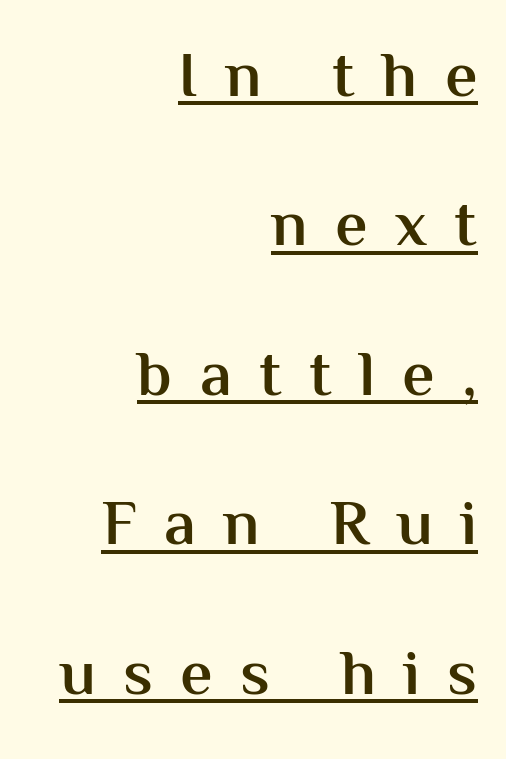
Font category for this specimen: sans-serif. Which margin do the lines hug? The right one — the left edge is uneven. Proportional: the letters do not fall into vertical columns. Here the glyphs are tracked loosely, breaking word shapes into spaced letters. Stems and bowls a touch heavier than normal — semibold. Vertical strokes here are truly vertical.
